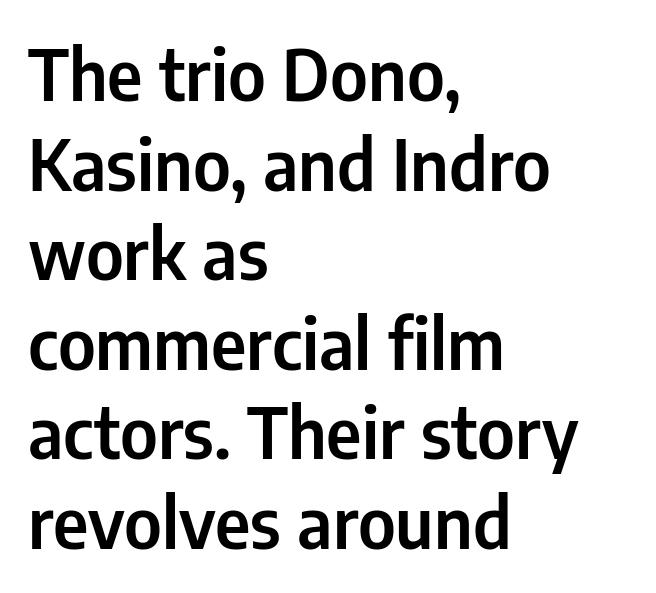
You could not count columns in this text — the font is proportionally spaced. Font category for this specimen: sans-serif. Casual observation: everything's shoved over to the left. Tall strokes in this sample are plumb rather than angled. The passage shown has conventional tracking throughout. The space directly below the letters is spotless.
